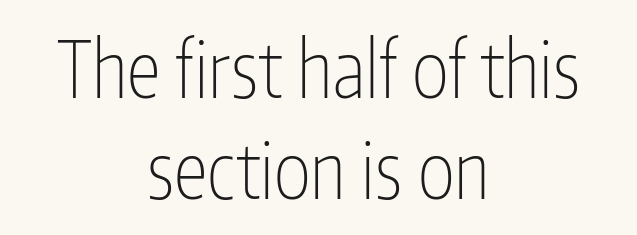
Q: Is the text bold? A: No.
Q: Is the text italic (slanted)? A: No, it is upright.
Q: Is the typeface a serif or a sans-serif typeface? A: Sans-serif.
Q: Is the text underlined? A: No.
Q: How is the paragraph aligned? A: Centered.
Q: Is the spacing between letters normal or unusually wide? A: Normal.
Q: Is the spacing between lines tight, normal or loose? A: Normal.
Q: Width (condensed, normal, or wide)? A: Condensed.
Q: Stroke contrast? A: Low.
Q: x-height? A: Medium.
Q: Monospaced? A: No.
